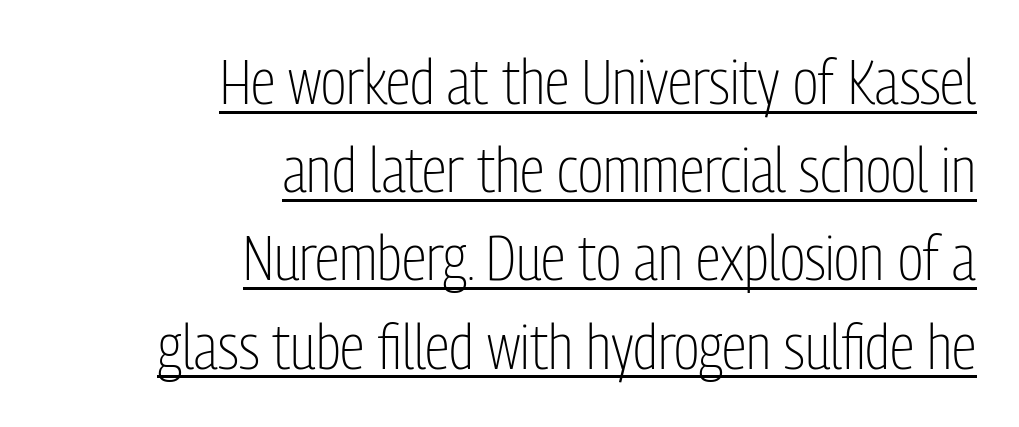
Q: Is the text bold? A: No.
Q: Is the text italic (slanted)? A: No, it is upright.
Q: Is the typeface a serif or a sans-serif typeface? A: Sans-serif.
Q: Is the text underlined? A: Yes.
Q: How is the paragraph aligned? A: Right-aligned.
Q: Is the spacing between letters normal or unusually wide? A: Normal.
Q: Is the spacing between lines tight, normal or loose? A: Normal.
Q: Width (condensed, normal, or wide)? A: Condensed.
Q: Stroke contrast? A: Low.
Q: x-height? A: Medium.
Q: Monospaced? A: No.
